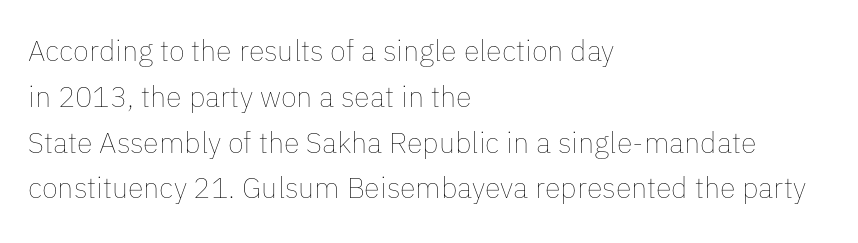
{"italic": "no", "bold": "no", "weight": "thin", "width": "normal", "stroke_contrast": "low", "x_height": "medium", "monospaced": "no", "underline": "no", "align": "left", "line_spacing": "normal", "line_spacing_ratio": 1.58, "letter_spacing": "normal", "letter_spacing_em": 0.0, "glyph_px": 29}
